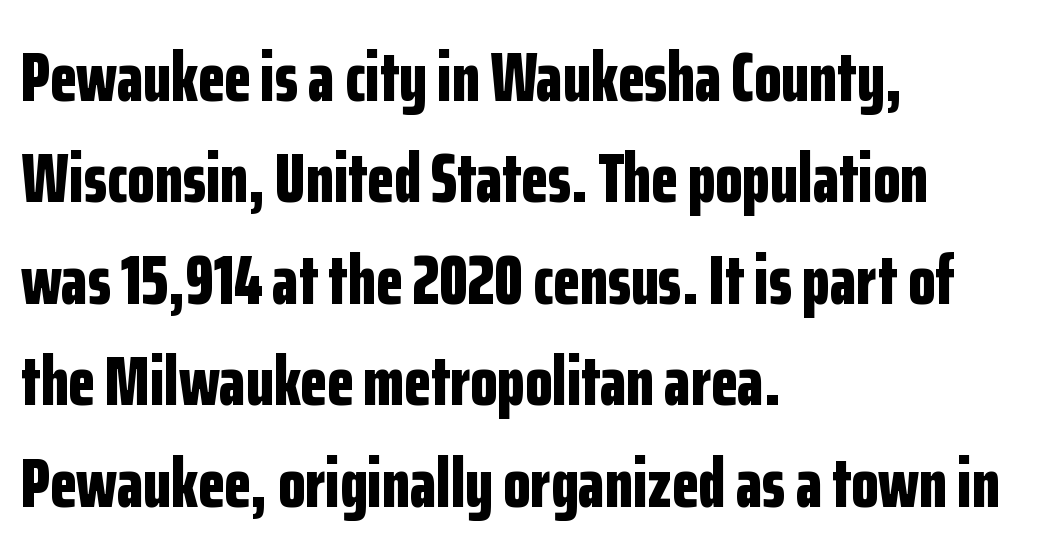
{"serif": "no", "italic": "no", "bold": "yes", "weight": "bold", "width": "condensed", "stroke_contrast": "low", "x_height": "medium", "monospaced": "no", "underline": "no", "align": "left", "line_spacing": "normal", "line_spacing_ratio": 1.45, "letter_spacing": "normal", "letter_spacing_em": 0.0, "glyph_px": 70}
